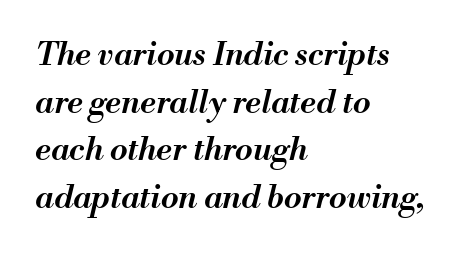
{"italic": "yes", "lean": "right", "slant_degrees": 13, "bold": "semi", "weight": "semibold", "width": "normal", "stroke_contrast": "medium", "x_height": "small", "monospaced": "no", "underline": "no", "align": "left", "line_spacing": "normal", "line_spacing_ratio": 1.49, "letter_spacing": "normal", "letter_spacing_em": 0.0, "glyph_px": 32}
